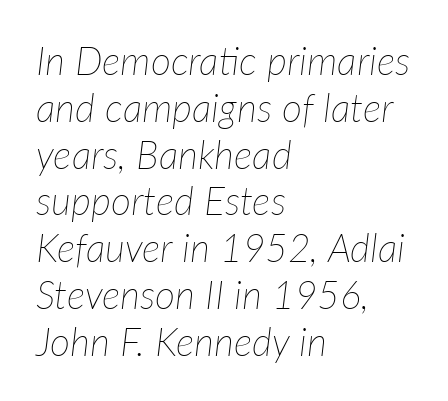
The image shows 39 px thin type, italic (leaning right); set left-aligned, line spacing 1.2x, normal letter spacing, not underlined; low stroke contrast and a medium x-height.
